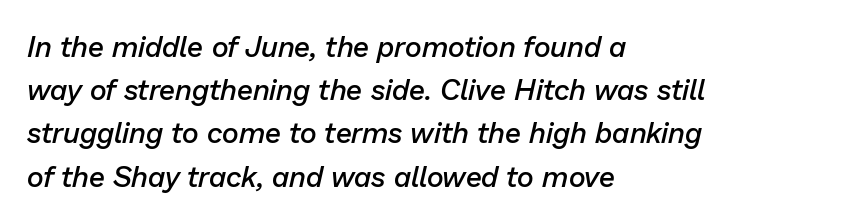
Compared with a centered layout, this one pins lines to the left instead. Is there much room between lines? A standard amount, neither cramped nor airy. Descender tails drop into unmarked territory. Yep, that's italic — everything's leaning.
